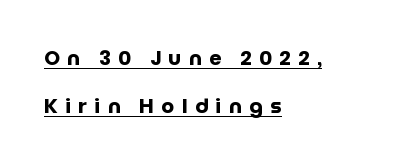
Q: Is the text bold? A: Yes.
Q: Is the text italic (slanted)? A: No, it is upright.
Q: Is the text underlined? A: Yes.
Q: How is the paragraph aligned? A: Left-aligned.
Q: Is the spacing between letters normal or unusually wide? A: Unusually wide.
Q: Is the spacing between lines tight, normal or loose? A: Loose.
